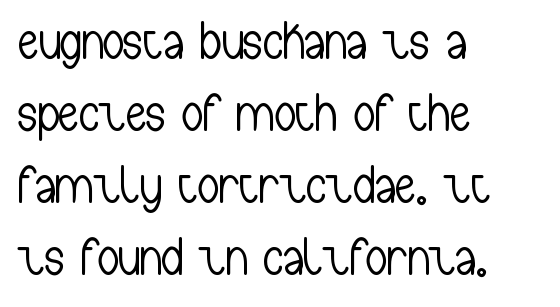
Q: Is the text bold? A: No.
Q: Is the text italic (slanted)? A: No, it is upright.
Q: Is the typeface a serif or a sans-serif typeface? A: Sans-serif.
Q: Is the text underlined? A: No.
Q: How is the paragraph aligned? A: Left-aligned.
Q: Is the spacing between letters normal or unusually wide? A: Normal.
Q: Is the spacing between lines tight, normal or loose? A: Normal.
Q: Width (condensed, normal, or wide)? A: Condensed.
Q: Stroke contrast? A: Low.
Q: x-height? A: Medium.
Q: Monospaced? A: No.
